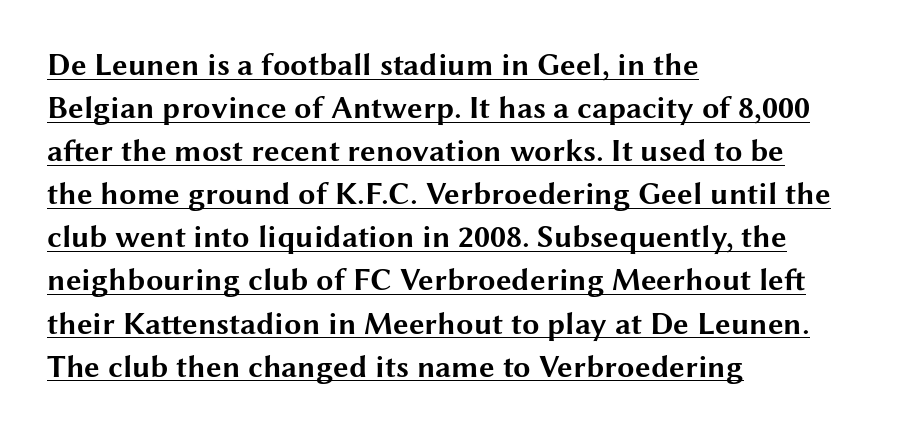
{"serif": "no", "italic": "no", "bold": "yes", "weight": "bold", "width": "wide", "stroke_contrast": "medium", "x_height": "medium", "monospaced": "no", "underline": "yes", "align": "left", "line_spacing": "normal", "line_spacing_ratio": 1.39, "letter_spacing": "normal", "letter_spacing_em": 0.0, "glyph_px": 31}
